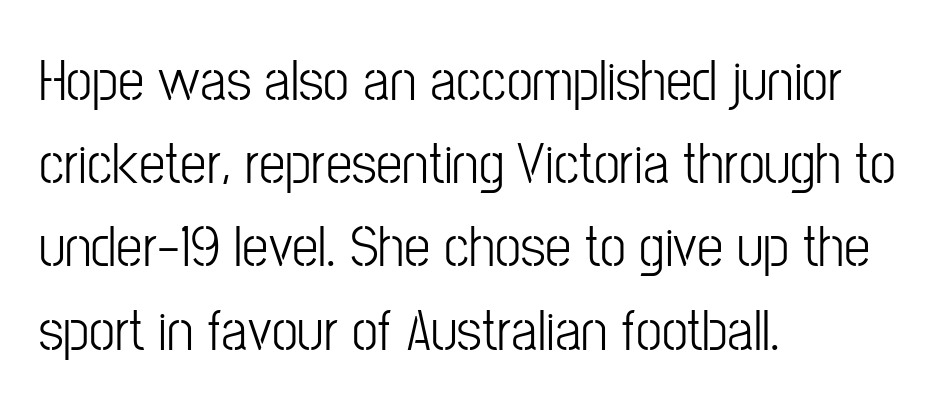
The image shows 59 px light, condensed sans-serif type, upright; set left-aligned, normal line spacing (1.41x), normal letter spacing, not underlined; low stroke contrast and a medium x-height.
